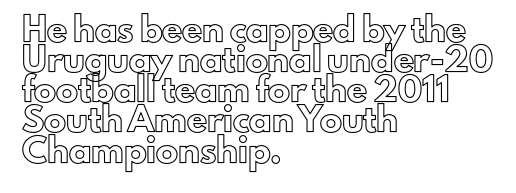
{"italic": "no", "underline": "no", "align": "left", "line_spacing": "normal", "line_spacing_ratio": 1.37, "letter_spacing": "normal", "letter_spacing_em": 0.0, "glyph_px": 22}
